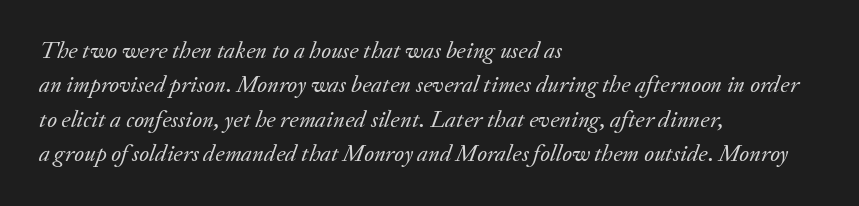
{"italic": "yes", "lean": "right", "slant_degrees": 20, "bold": "no", "underline": "no", "align": "left", "line_spacing": "normal", "line_spacing_ratio": 1.43, "letter_spacing": "normal", "letter_spacing_em": 0.0, "glyph_px": 24}
